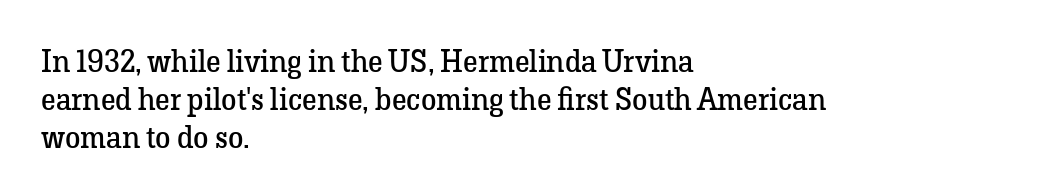
Q: Is the text bold? A: No.
Q: Is the text italic (slanted)? A: No, it is upright.
Q: Is the typeface a serif or a sans-serif typeface? A: Serif.
Q: Is the text underlined? A: No.
Q: How is the paragraph aligned? A: Left-aligned.
Q: Is the spacing between letters normal or unusually wide? A: Normal.
Q: Width (condensed, normal, or wide)? A: Normal.
Q: Stroke contrast? A: Low.
Q: x-height? A: Medium.
Q: Monospaced? A: No.
